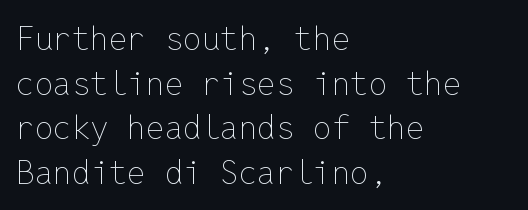
{"italic": "no", "bold": "no", "weight": "thin", "width": "normal", "stroke_contrast": "low", "x_height": "medium", "monospaced": "yes", "underline": "no", "align": "left", "line_spacing": "normal", "line_spacing_ratio": 1.35, "letter_spacing": "normal", "letter_spacing_em": 0.0, "glyph_px": 33}
